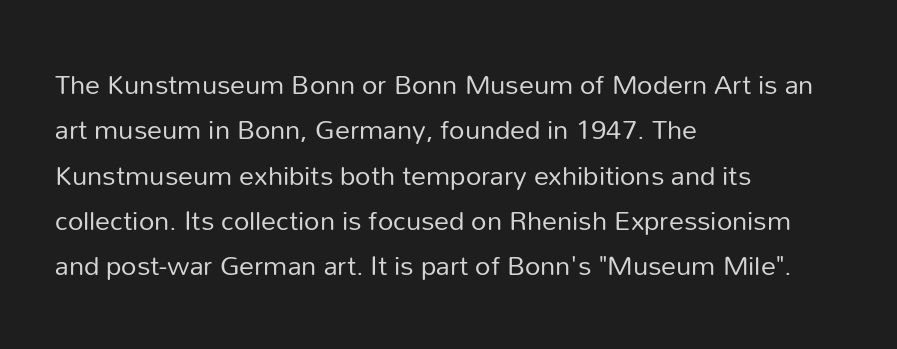
Q: Is the text bold? A: No.
Q: Is the text italic (slanted)? A: No, it is upright.
Q: Is the typeface a serif or a sans-serif typeface? A: Sans-serif.
Q: Is the text underlined? A: No.
Q: How is the paragraph aligned? A: Left-aligned.
Q: Is the spacing between letters normal or unusually wide? A: Normal.
Q: Is the spacing between lines tight, normal or loose? A: Normal.
Q: Width (condensed, normal, or wide)? A: Normal.
Q: Stroke contrast? A: Low.
Q: x-height? A: Medium.
Q: Monospaced? A: No.
